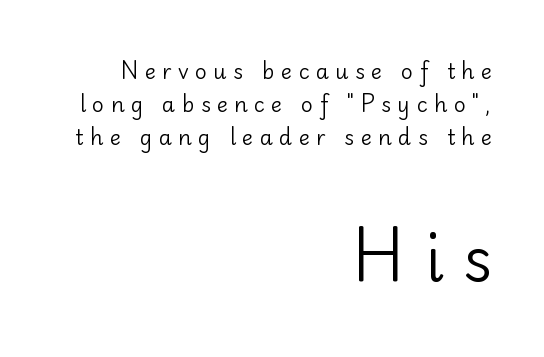
The image shows 62 px regular-weight sans-serif type, upright; set right-aligned, normal line spacing (1.57x), unusually wide letter spacing (+0.3 em), not underlined; the second (bottom) block is 2.95x larger; low stroke contrast and a small x-height.
